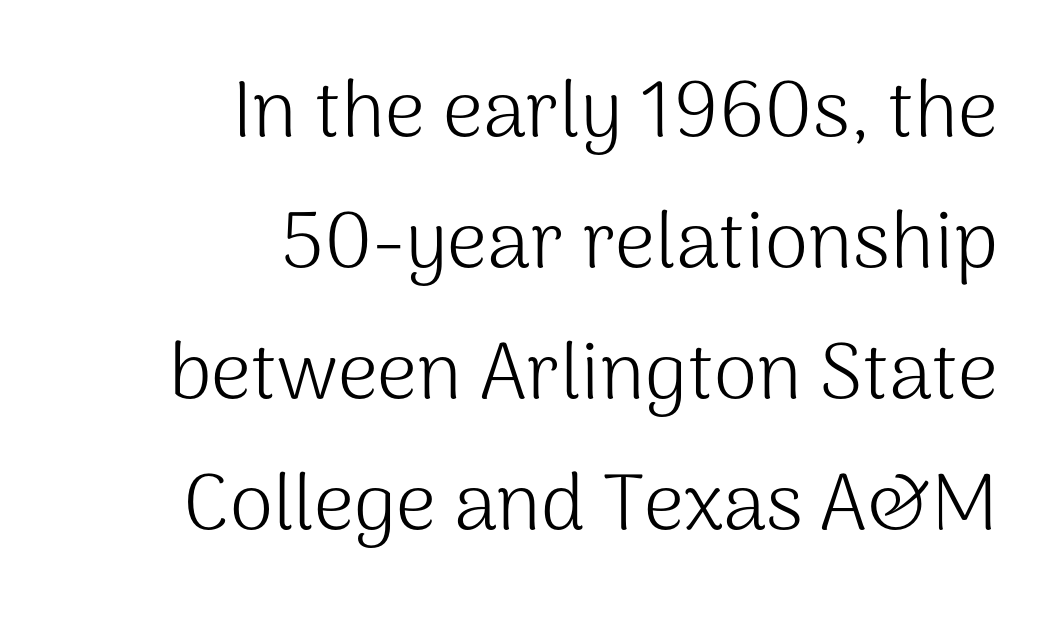
{"serif": "no", "italic": "no", "bold": "no", "weight": "light", "width": "normal", "stroke_contrast": "medium", "x_height": "medium", "monospaced": "no", "underline": "no", "align": "right", "line_spacing": "normal", "line_spacing_ratio": 1.66, "letter_spacing": "normal", "letter_spacing_em": 0.0, "glyph_px": 79}
